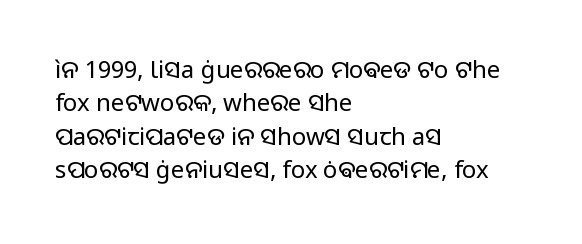
The letterforms sit at book weight or below. Posture: straight, roman, zero tilt. Tracking value appears to be zero — textbook default spacing. The passage shown stacks its lines at a standard gap. Is the block centered? No — it sits flush against the left margin. The foot of each line stays bare and open.
